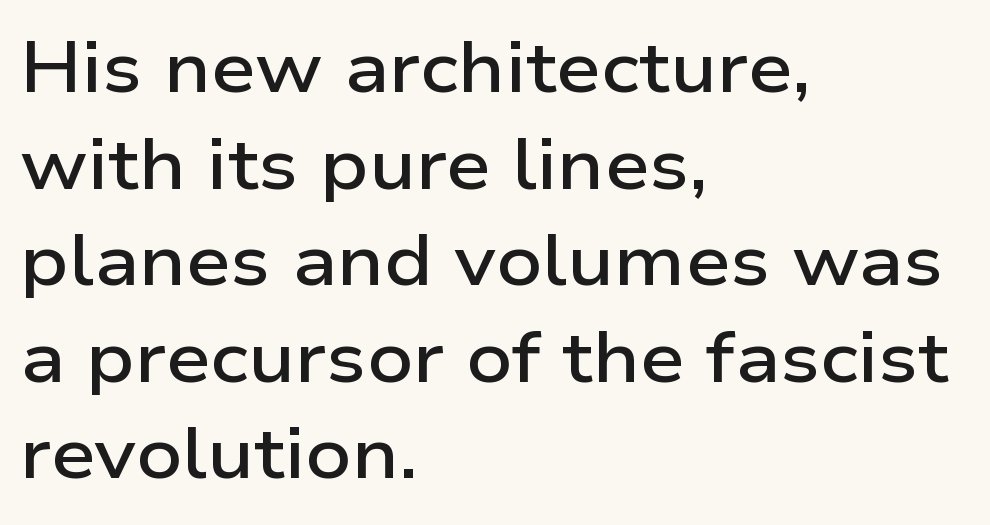
{"serif": "no", "italic": "no", "bold": "semi", "weight": "semibold", "width": "wide", "stroke_contrast": "low", "x_height": "medium", "monospaced": "no", "underline": "no", "align": "left", "line_spacing": "normal", "line_spacing_ratio": 1.36, "letter_spacing": "normal", "letter_spacing_em": 0.0, "glyph_px": 71}
